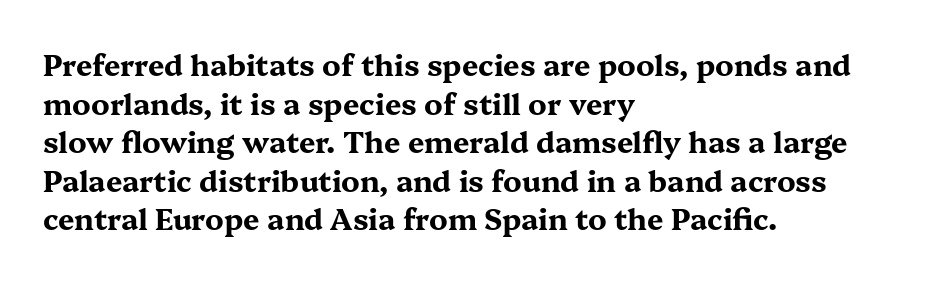
{"serif": "yes", "italic": "no", "bold": "yes", "weight": "bold", "width": "wide", "stroke_contrast": "medium", "x_height": "medium", "monospaced": "no", "underline": "no", "align": "left", "line_spacing": "normal", "line_spacing_ratio": 1.33, "letter_spacing": "normal", "letter_spacing_em": 0.0, "glyph_px": 29}
